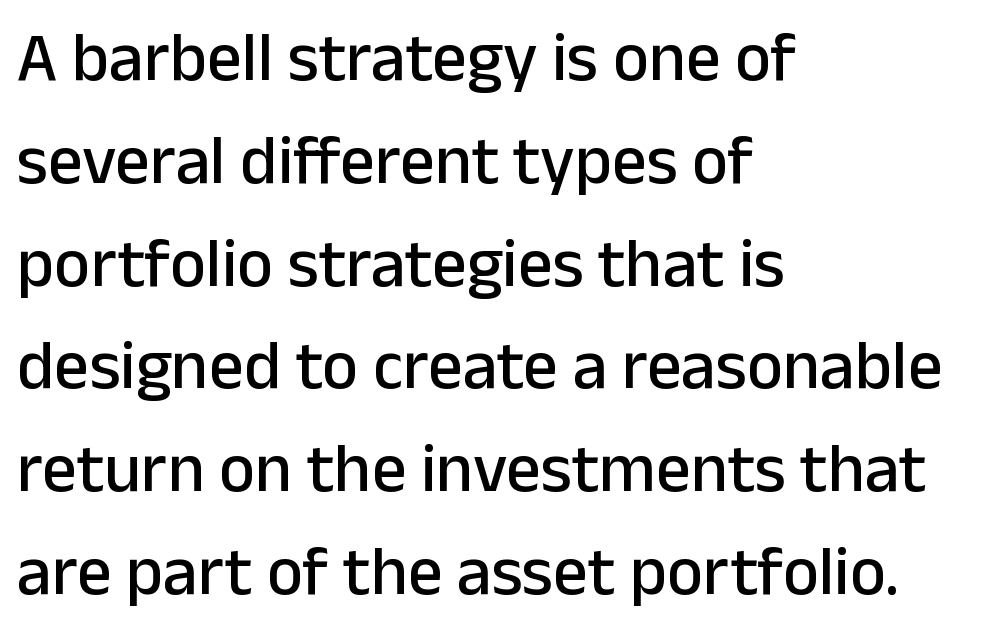
Style check: upright. You could not count columns in this text — the font is proportionally spaced. A normal amount of white space separates one row of letters from the next. Observe the absence of serifs on each vertical stroke in this sample.
